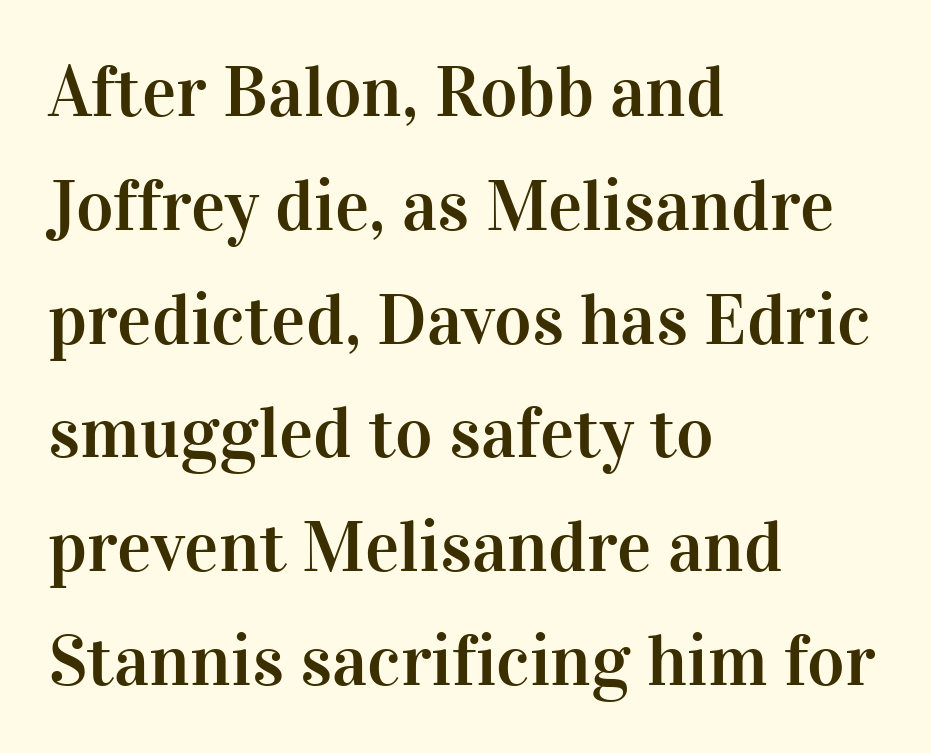
{"serif": "yes", "italic": "no", "width": "normal", "stroke_contrast": "high", "x_height": "medium", "monospaced": "no", "underline": "no", "align": "left", "line_spacing": "normal", "line_spacing_ratio": 1.58, "letter_spacing": "normal", "letter_spacing_em": 0.0, "glyph_px": 72}
